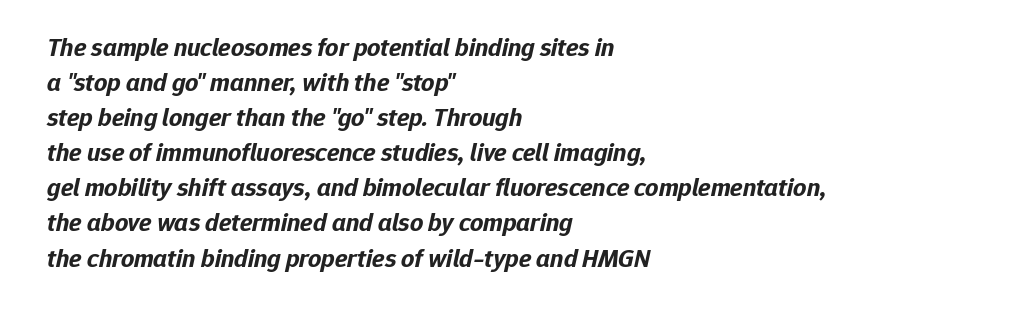
The image shows 26 px bold type, italic (leaning right); set left-aligned, normal line spacing (1.35x), normal letter spacing, not underlined.
